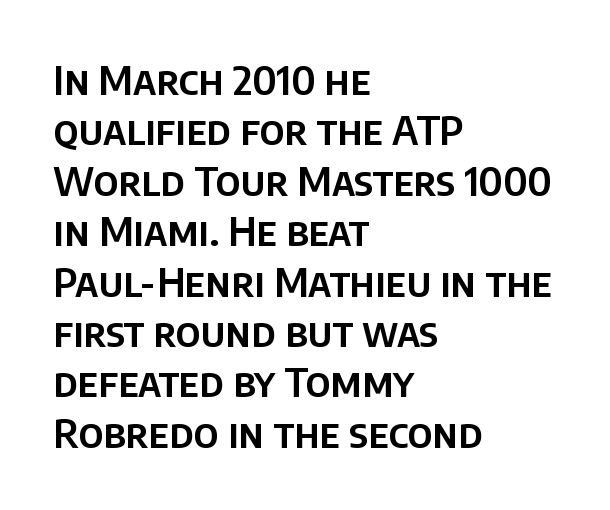
{"serif": "no", "italic": "no", "width": "normal", "stroke_contrast": "low", "x_height": "large", "monospaced": "no", "underline": "no", "align": "left", "line_spacing": "normal", "line_spacing_ratio": 1.26, "letter_spacing": "normal", "letter_spacing_em": 0.0, "glyph_px": 40}
